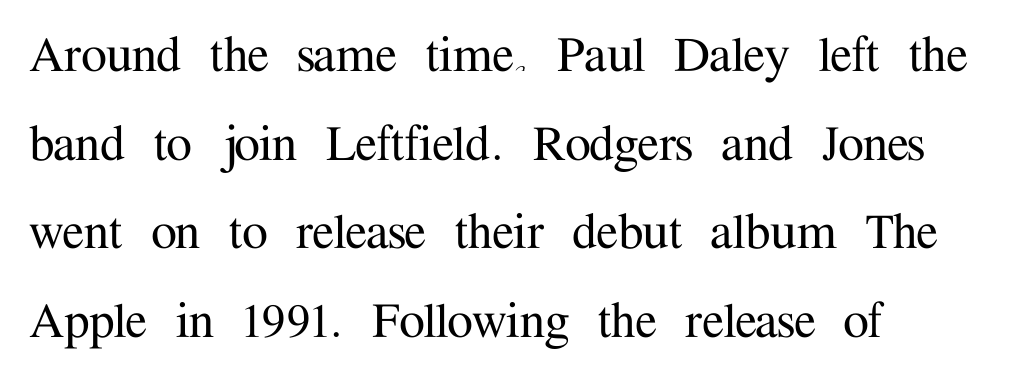
Q: Is the text italic (slanted)? A: No, it is upright.
Q: Is the typeface a serif or a sans-serif typeface? A: Serif.
Q: Is the text underlined? A: No.
Q: How is the paragraph aligned? A: Left-aligned.
Q: Is the spacing between letters normal or unusually wide? A: Normal.
Q: Is the spacing between lines tight, normal or loose? A: Normal.
Q: Width (condensed, normal, or wide)? A: Normal.
Q: Stroke contrast? A: Medium.
Q: x-height? A: Medium.
Q: Monospaced? A: No.
